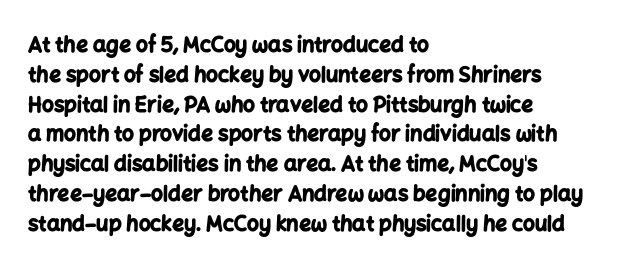
{"italic": "no", "bold": "yes", "underline": "no", "align": "left", "line_spacing": "normal", "line_spacing_ratio": 1.42, "letter_spacing": "normal", "letter_spacing_em": 0.0, "glyph_px": 21}
